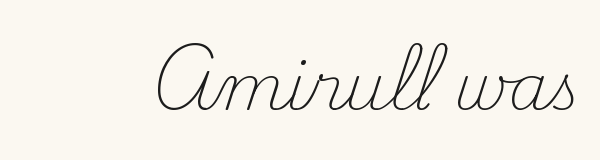
{"serif": "yes", "bold": "no", "weight": "light", "width": "normal", "stroke_contrast": "medium", "x_height": "small", "monospaced": "no", "underline": "no", "letter_spacing": "normal", "letter_spacing_em": 0.0, "glyph_px": 63}
